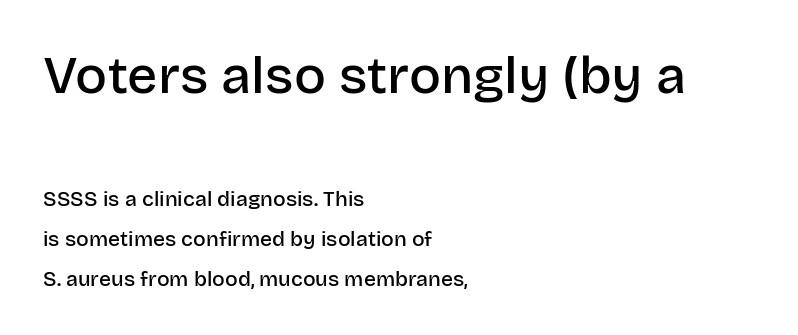
{"serif": "no", "italic": "no", "bold": "semi", "weight": "semibold", "width": "normal", "stroke_contrast": "low", "x_height": "large", "monospaced": "no", "underline": "no", "align": "left", "line_spacing": "loose", "line_spacing_ratio": 1.9, "letter_spacing": "normal", "letter_spacing_em": 0.0, "larger_block": "first", "size_ratio": 2.52, "glyph_px": 53}
